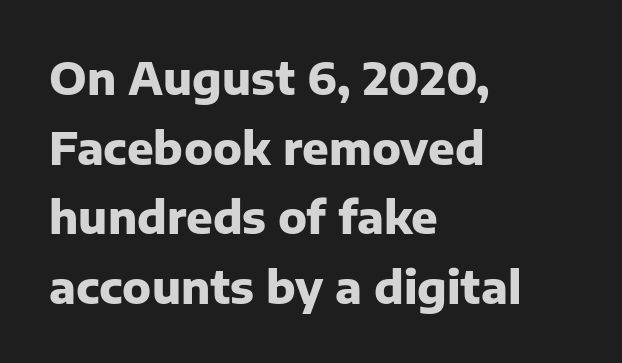
Q: Is the text bold? A: Yes.
Q: Is the text italic (slanted)? A: No, it is upright.
Q: Is the typeface a serif or a sans-serif typeface? A: Sans-serif.
Q: Is the text underlined? A: No.
Q: How is the paragraph aligned? A: Left-aligned.
Q: Is the spacing between letters normal or unusually wide? A: Normal.
Q: Is the spacing between lines tight, normal or loose? A: Normal.
Q: Width (condensed, normal, or wide)? A: Normal.
Q: Stroke contrast? A: Low.
Q: x-height? A: Medium.
Q: Monospaced? A: No.
